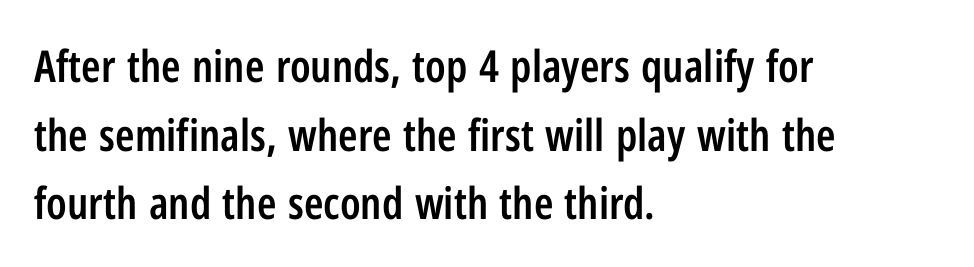
The strokes are fattened partway — semibold, not bold. Teacher's note: observe the even left margin — that is flush-left alignment. Type without underlining. The letters carry no serifs — their stems end cleanly without finishing strokes. Proportional: the letters do not fall into vertical columns. Tracking value appears to be zero — textbook default spacing.
